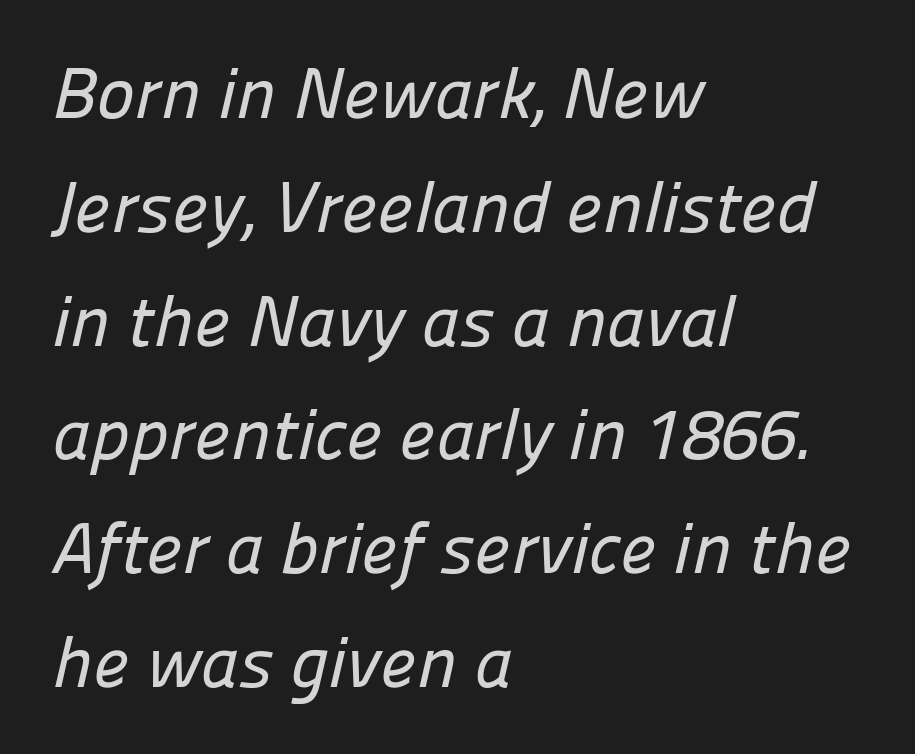
{"serif": "no", "width": "normal", "stroke_contrast": "low", "x_height": "medium", "monospaced": "no", "underline": "no", "align": "left", "line_spacing": "normal", "line_spacing_ratio": 1.58, "letter_spacing": "normal", "letter_spacing_em": 0.0, "glyph_px": 72}
